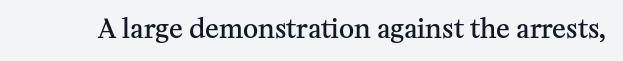
The image shows 26 px text type, upright; set normal letter spacing, not underlined.
